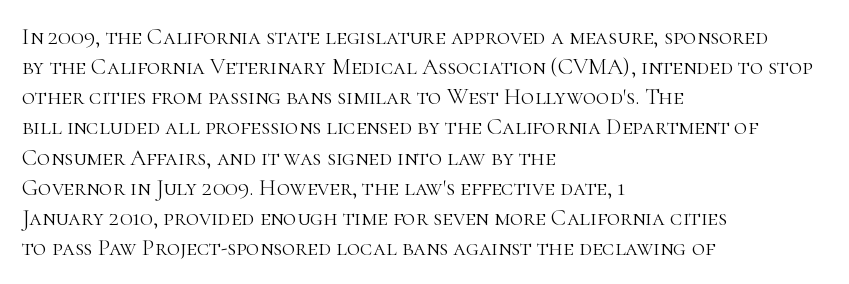
Teacher's note: observe the even left margin — that is flush-left alignment. Does extra space separate the letters? No, they use regular spacing. In terms of posture, this sample is upright. The glyphs are unaccompanied by any horizontal stroke below them. The lines sit at an ordinary, default distance from one another.
